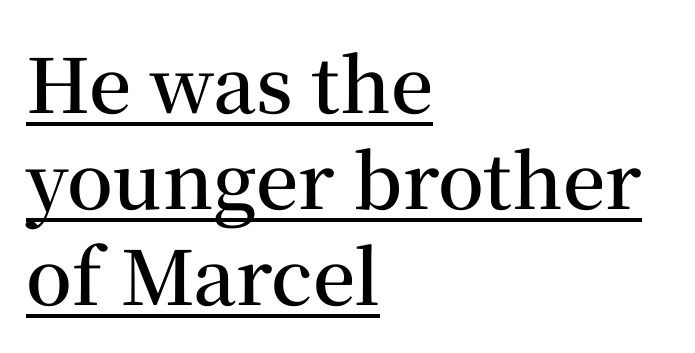
The image shows 75 px semibold serif type, upright; set left-aligned, normal line spacing (1.28x), normal letter spacing, underlined; medium stroke contrast and a medium x-height.
